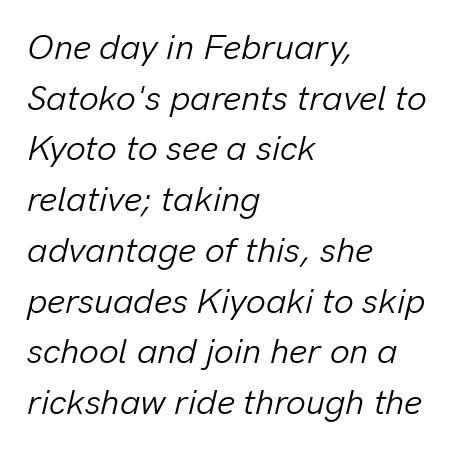
Q: Is the text bold? A: No.
Q: Is the text italic (slanted)? A: Yes, it leans right by about 13 degrees.
Q: Is the text underlined? A: No.
Q: How is the paragraph aligned? A: Left-aligned.
Q: Is the spacing between letters normal or unusually wide? A: Normal.
Q: Is the spacing between lines tight, normal or loose? A: Normal.
Q: Width (condensed, normal, or wide)? A: Normal.
Q: Stroke contrast? A: Low.
Q: x-height? A: Medium.
Q: Monospaced? A: No.
